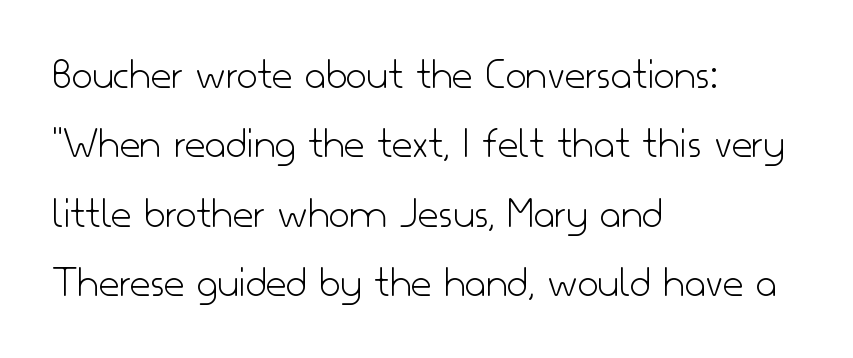
{"serif": "no", "italic": "no", "bold": "no", "weight": "light", "width": "normal", "stroke_contrast": "low", "x_height": "small", "monospaced": "no", "underline": "no", "align": "left", "line_spacing": "normal", "line_spacing_ratio": 1.54, "letter_spacing": "normal", "letter_spacing_em": 0.0, "glyph_px": 45}
